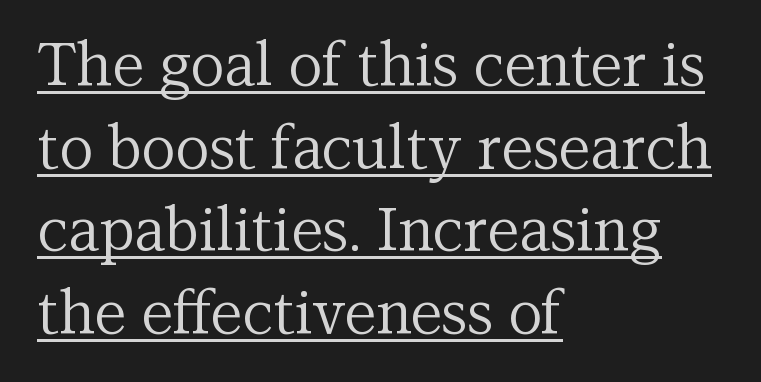
{"serif": "yes", "italic": "no", "bold": "no", "weight": "regular", "width": "normal", "stroke_contrast": "medium", "x_height": "medium", "monospaced": "no", "underline": "yes", "align": "left", "line_spacing": "normal", "line_spacing_ratio": 1.4, "letter_spacing": "normal", "letter_spacing_em": 0.0, "glyph_px": 59}
